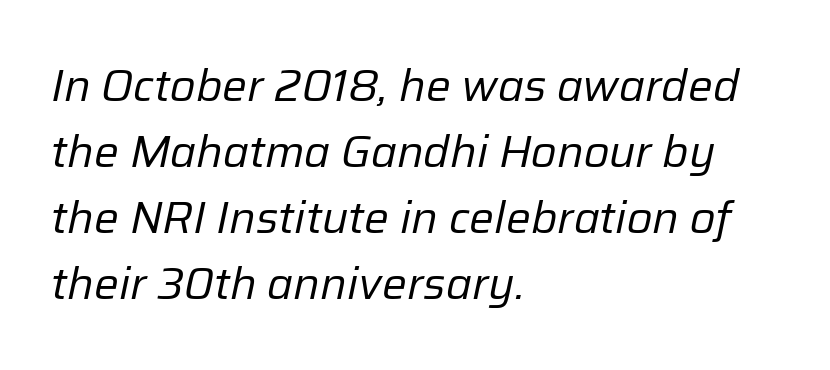
Q: Is the text bold? A: No.
Q: Is the text italic (slanted)? A: Yes, it leans right by about 12 degrees.
Q: Is the text underlined? A: No.
Q: How is the paragraph aligned? A: Left-aligned.
Q: Is the spacing between letters normal or unusually wide? A: Normal.
Q: Is the spacing between lines tight, normal or loose? A: Normal.
Q: Width (condensed, normal, or wide)? A: Normal.
Q: Stroke contrast? A: Low.
Q: x-height? A: Medium.
Q: Monospaced? A: No.
